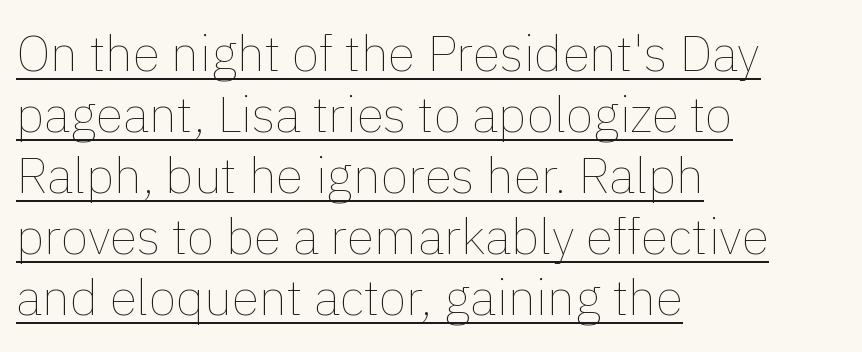
Compared with typical body copy, the letter spacing here is the same. A typesetter would mark this as roman, not italic. The letterforms sit at book weight or below. Varying glyph widths throughout — classic text-font behaviour. Alignment: flush left. A rule runs beneath these lines of type.
